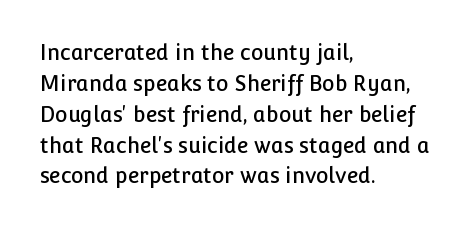
Q: Is the text italic (slanted)? A: No, it is upright.
Q: Is the text underlined? A: No.
Q: How is the paragraph aligned? A: Left-aligned.
Q: Is the spacing between letters normal or unusually wide? A: Normal.
Q: Is the spacing between lines tight, normal or loose? A: Normal.
